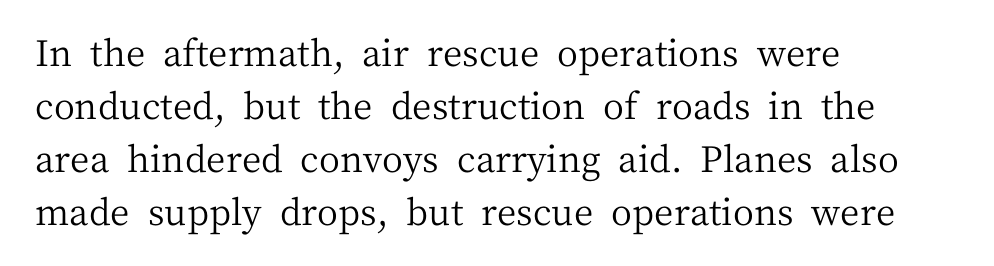
The image shows 36 px regular-weight serif type, upright; set left-aligned, normal line spacing (1.47x), normal letter spacing, not underlined; medium stroke contrast and a medium x-height.
